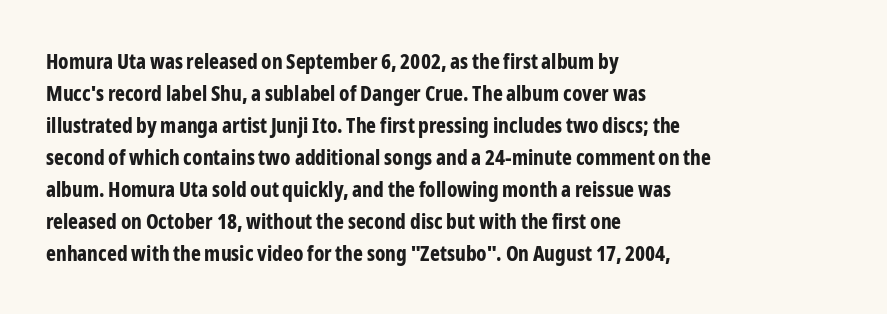
The image shows 21 px bold type, upright; set left-aligned, normal line spacing (1.52x), normal letter spacing, not underlined.
